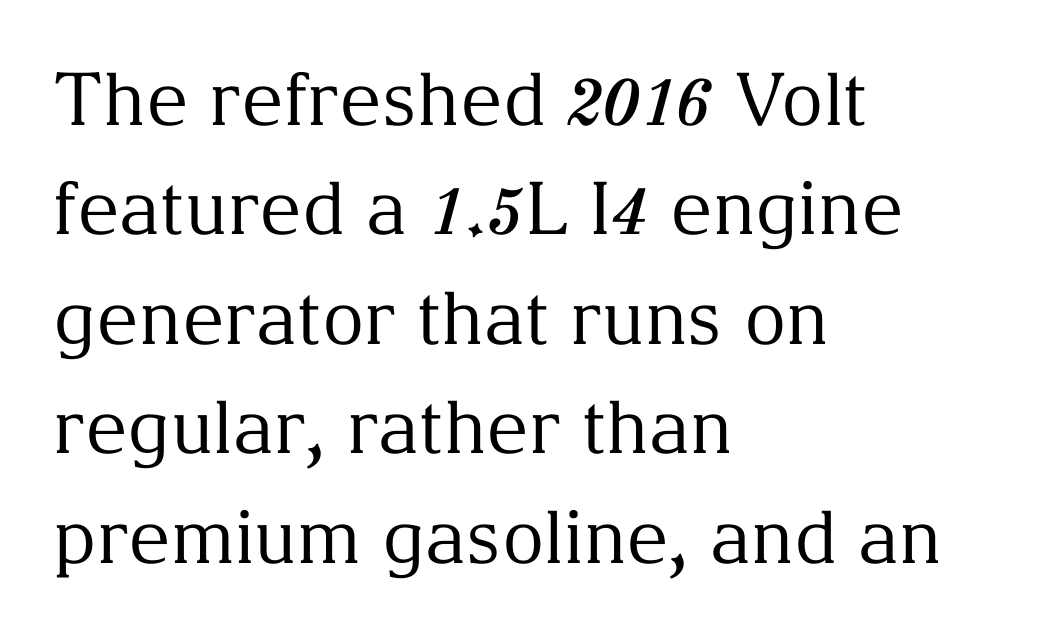
The type family on display is of the serif kind. Descender tails drop into unmarked territory. Students, observe: this is what conventionally led text looks like. In CSS terms this would be text-align: left. Ascenders rise straight up at ninety degrees. No extra tracking has been applied to these lines.
